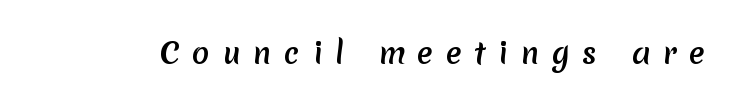
The image shows 29 px semibold sans-serif type; set unusually wide letter spacing (+0.44 em), not underlined; low stroke contrast and a medium x-height.
